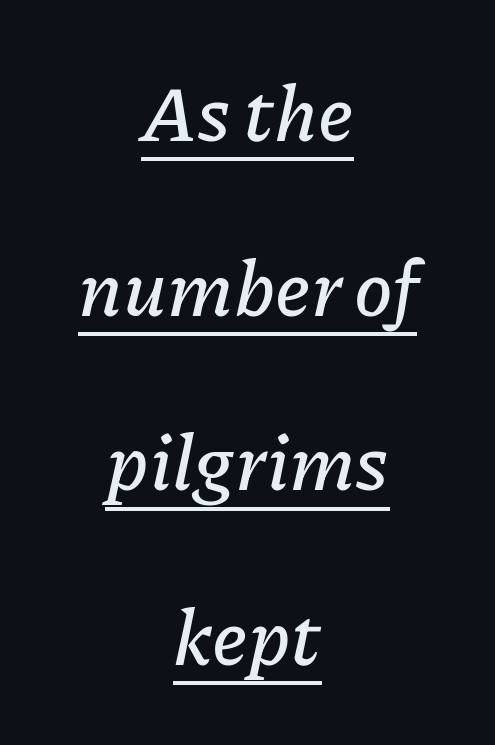
The image shows 78 px text type, italic (leaning right); set centered, loose line spacing (2.24x), normal letter spacing, underlined; low stroke contrast and a medium x-height.
